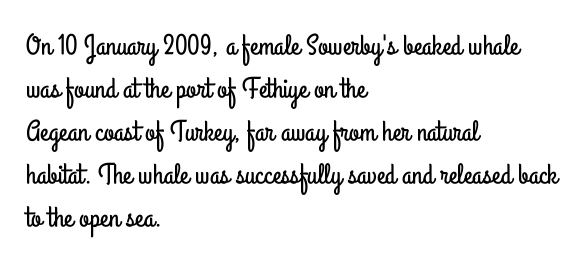
Vertical spacing — default. When letters stand straight like this, we call the style roman or upright. Here the designer chose a conventional face with non-uniform glyph widths. Descenders are the only things crossing below the line. This sample uses plain, unmodified letter spacing. Visually the block forms a straight wall on the left and a jagged coastline on the right.
